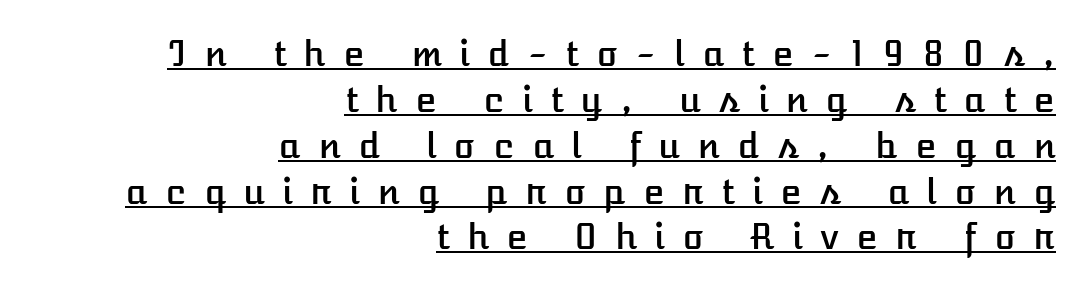
{"italic": "no", "width": "normal", "stroke_contrast": "low", "x_height": "medium", "monospaced": "no", "underline": "yes", "align": "right", "line_spacing": "normal", "line_spacing_ratio": 1.31, "letter_spacing": "wide", "letter_spacing_em": 0.5, "glyph_px": 35}
